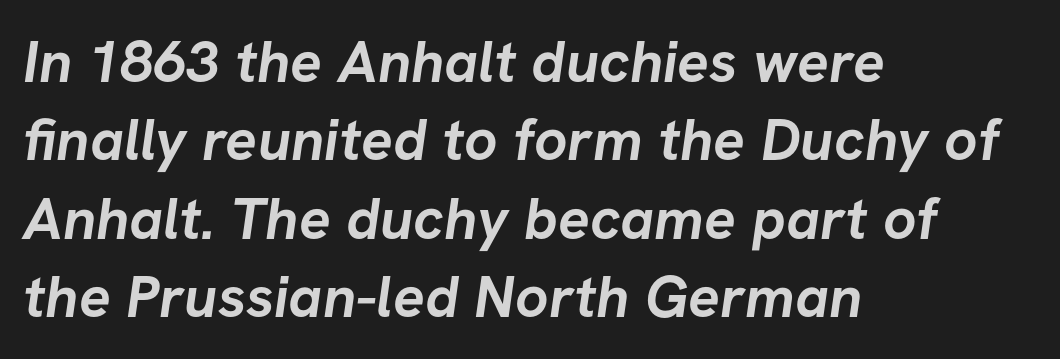
The setting favours the left margin, as ordinary paragraphs usually do. A typesetter would call this leading conventional body-copy spacing. The space beneath each line is pristine and unruled. Nobody touched the tracking dial on this one. Do the characters align in a grid? No, the font is proportional. Does the weight exceed regular? Yes, all the way to bold.
